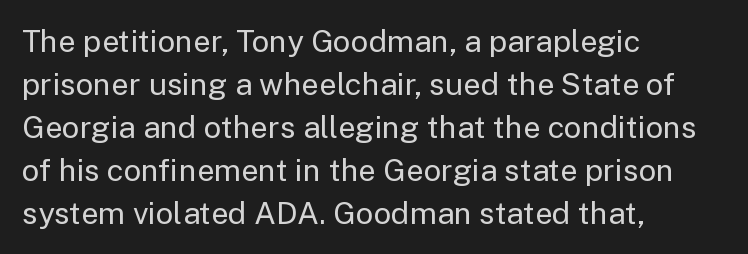
Q: Is the text bold? A: No.
Q: Is the text italic (slanted)? A: No, it is upright.
Q: Is the typeface a serif or a sans-serif typeface? A: Sans-serif.
Q: Is the text underlined? A: No.
Q: How is the paragraph aligned? A: Left-aligned.
Q: Is the spacing between letters normal or unusually wide? A: Normal.
Q: Is the spacing between lines tight, normal or loose? A: Normal.
Q: Width (condensed, normal, or wide)? A: Normal.
Q: Stroke contrast? A: Low.
Q: x-height? A: Medium.
Q: Monospaced? A: No.
